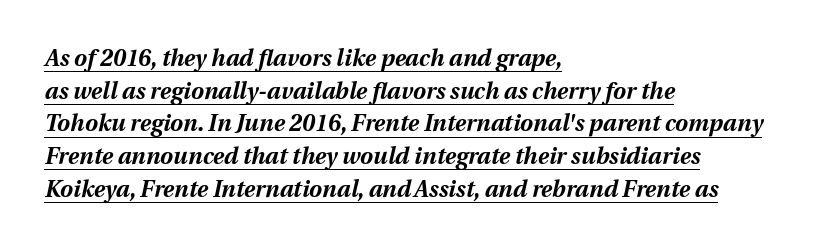
{"italic": "yes", "lean": "right", "slant_degrees": 12, "bold": "yes", "underline": "yes", "align": "left", "line_spacing": "normal", "line_spacing_ratio": 1.42, "letter_spacing": "normal", "letter_spacing_em": 0.0, "glyph_px": 23}
